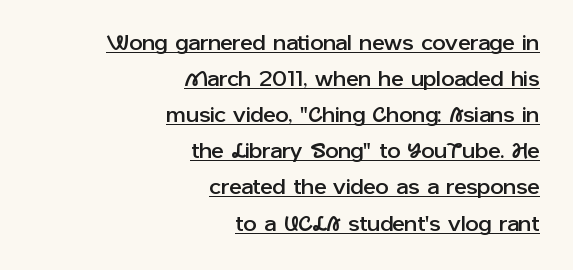
{"italic": "no", "underline": "yes", "align": "right", "line_spacing_ratio": 1.72, "letter_spacing": "normal", "letter_spacing_em": 0.0, "glyph_px": 21}
